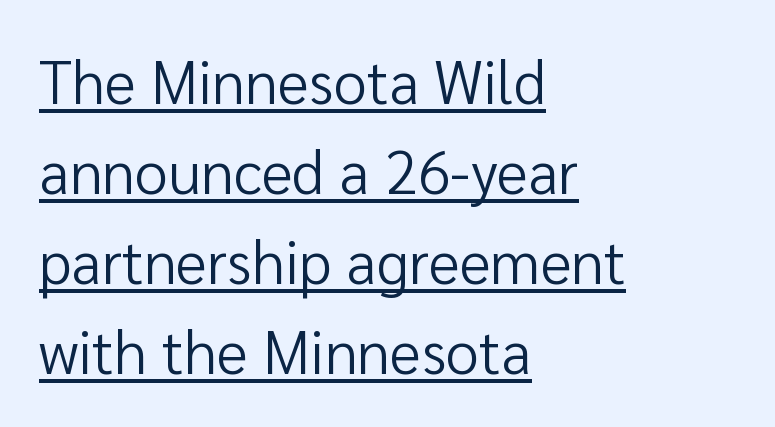
{"serif": "no", "italic": "no", "bold": "no", "weight": "regular", "width": "normal", "stroke_contrast": "low", "x_height": "medium", "monospaced": "no", "underline": "yes", "align": "left", "line_spacing": "normal", "line_spacing_ratio": 1.5, "letter_spacing": "normal", "letter_spacing_em": 0.0, "glyph_px": 60}
